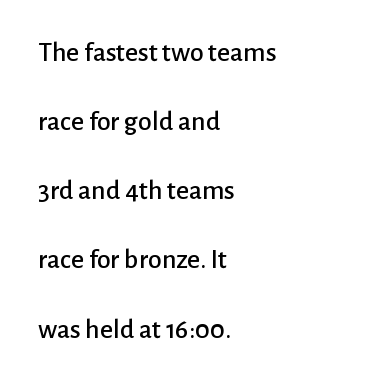
{"serif": "no", "italic": "no", "width": "normal", "stroke_contrast": "low", "x_height": "medium", "monospaced": "no", "underline": "no", "align": "left", "line_spacing": "loose", "line_spacing_ratio": 2.47, "letter_spacing": "normal", "letter_spacing_em": 0.0, "glyph_px": 28}
